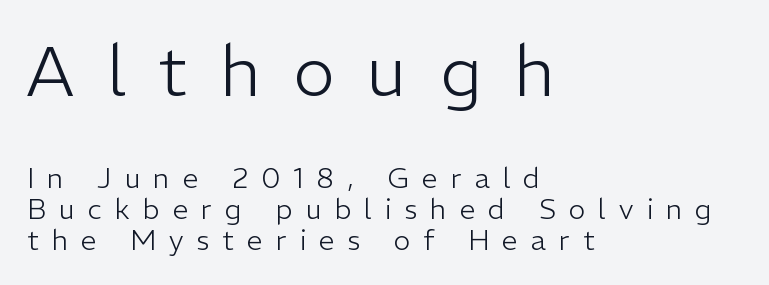
The image shows 70 px light sans-serif type, upright; set left-aligned, tight line spacing (1.1x), unusually wide letter spacing (+0.47 em), not underlined; the first (top) block is 2.5x larger; low stroke contrast and a medium x-height.
